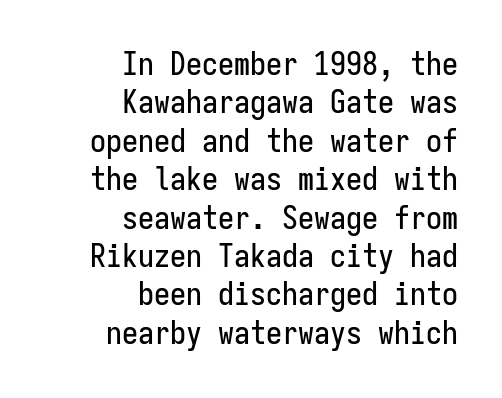
This sample has the even, mechanical cadence of fixed-width lettering. Anything drawn beneath the words? Only blank space. The text was rendered using a sans face with plain stroke endings. Each line ends at the same right margin while the left side varies. Ordinary non-slanted type is in use. The passage shown has conventional tracking throughout.
